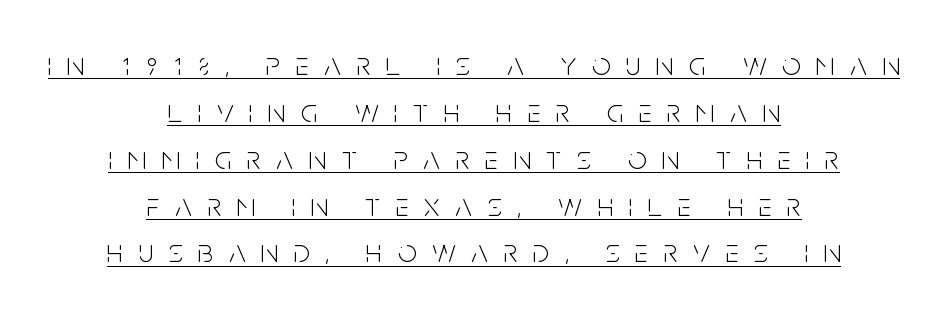
Underline: present. One glance says typical: line gaps are just what's usual. Does the copy run flush right? No — it is centered line by line. Here the glyphs are tracked loosely, breaking word shapes into spaced letters. A typesetter would call this proportional, since set widths differ per character. Does the lettering tilt? It doesn't — this is upright.
